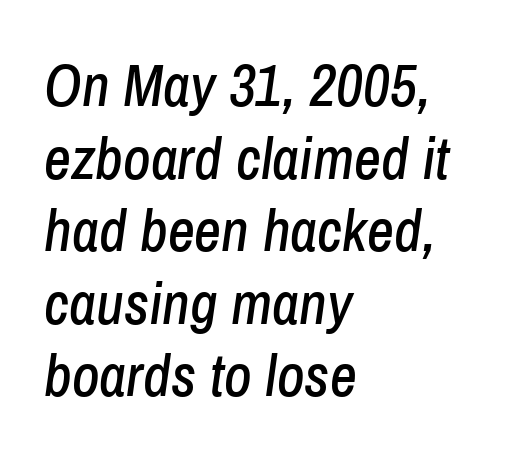
{"italic": "yes", "lean": "right", "slant_degrees": 8, "width": "condensed", "stroke_contrast": "low", "x_height": "medium", "monospaced": "no", "underline": "no", "align": "left", "line_spacing_ratio": 1.23, "letter_spacing": "normal", "letter_spacing_em": 0.0, "glyph_px": 59}
